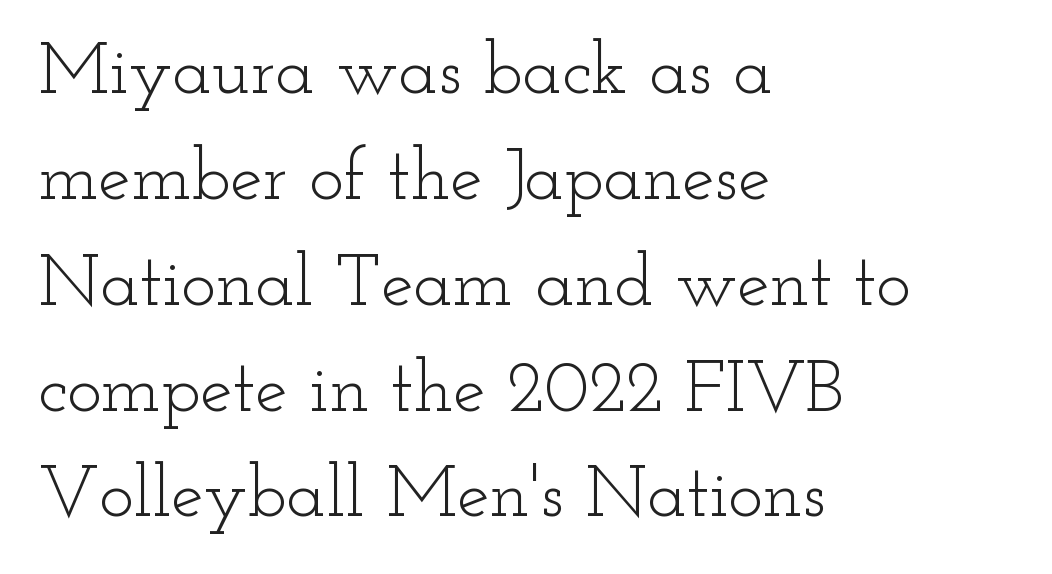
{"serif": "yes", "italic": "no", "bold": "no", "weight": "light", "width": "wide", "stroke_contrast": "low", "x_height": "small", "monospaced": "no", "underline": "no", "align": "left", "line_spacing": "normal", "line_spacing_ratio": 1.45, "letter_spacing": "normal", "letter_spacing_em": 0.0, "glyph_px": 73}
